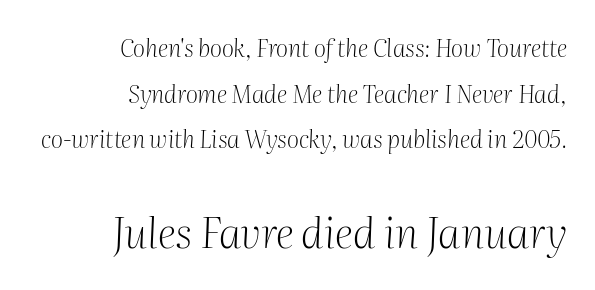
The image shows 42 px light serif type, italic (leaning right); set right-aligned, loose line spacing (1.9x), normal letter spacing, not underlined; the second (bottom) block is 1.75x larger; medium stroke contrast and a medium x-height.
